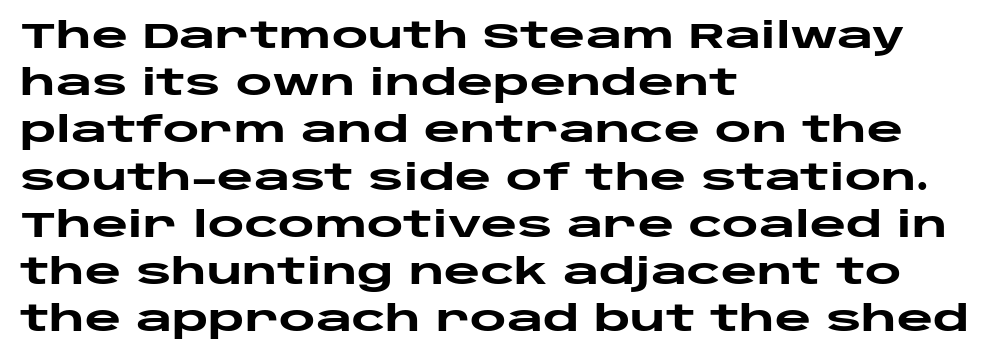
Is this a fixed-width face? No — the glyphs have proportional, varying widths. One-word summary of the alignment: left. Honestly, the letter spacing is just normal — you wouldn't notice it. Chunky letters — that's bold for sure.
